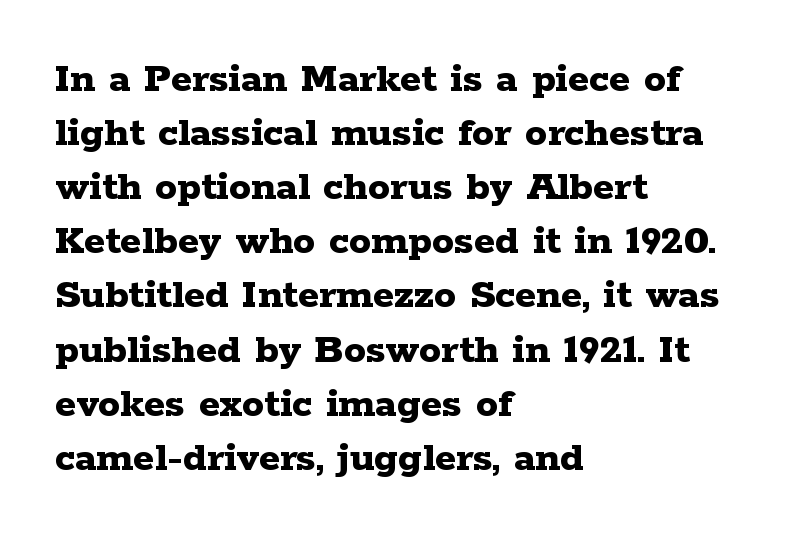
The image shows 44 px bold, wide serif type, upright; set left-aligned, line spacing 1.23x, normal letter spacing, not underlined; low stroke contrast and a medium x-height.
